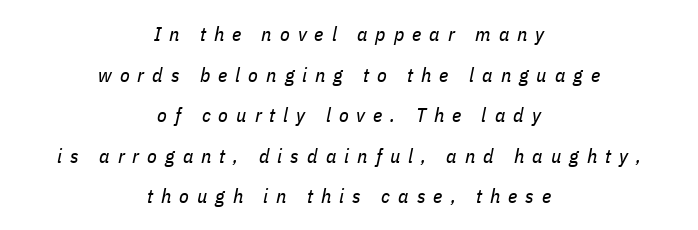
No chunkiness to these letters — they're not bold. Check the space under the baseline: it is left empty. One-word summary of the alignment: center. Glyph-to-glyph distance is far greater than everyday printed text. The face used here has a pronounced slope to its letters. Rows of type keep a wide berth in the vertical direction.
